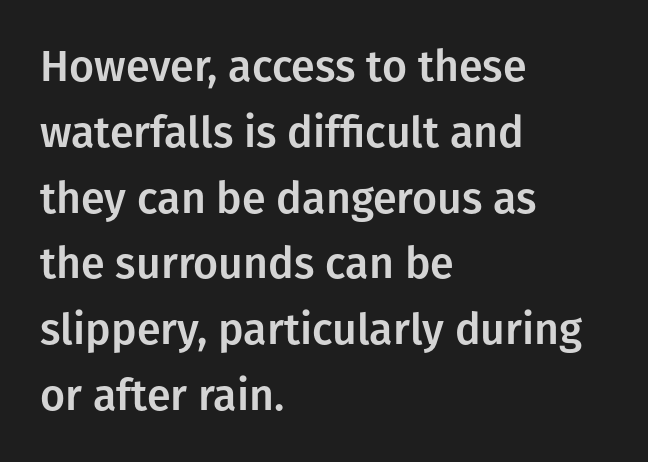
The face used here is proportionally spaced, like ordinary book or web type. Stroke terminals: plain, sans-serif. Baseline-to-baseline distance is the conventional proportion of letter height. Tall strokes in this sample are plumb rather than angled. The line texture is even and compact thanks to regular tracking.
